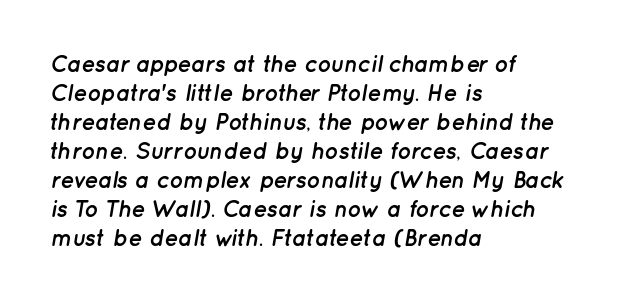
{"italic": "yes", "lean": "right", "slant_degrees": 12, "bold": "yes", "underline": "no", "align": "left", "line_spacing": "normal", "line_spacing_ratio": 1.26, "letter_spacing": "normal", "letter_spacing_em": 0.0, "glyph_px": 23}
